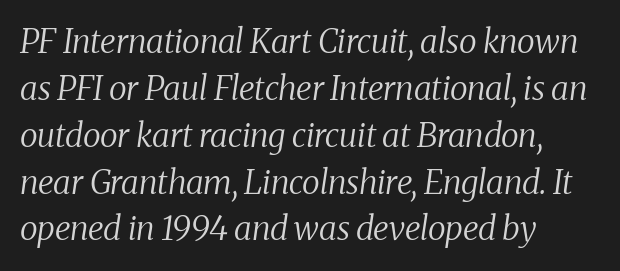
If you drew a line through each stem, it would be angled. Is this a heavy cut? Hardly; it is regular or lighter. Regarding leading, the lines here are spaced in the standard way. Look at the bottom of the vertical strokes: they flare into serifs here. Each letter keeps its own natural width here, so spacing adapts to shape.
